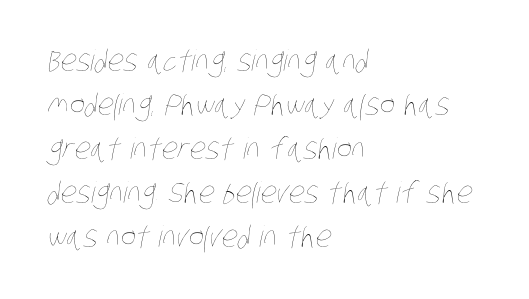
The image shows 29 px thin, condensed type; set left-aligned, normal line spacing (1.52x), normal letter spacing, not underlined; low stroke contrast and a large x-height.
